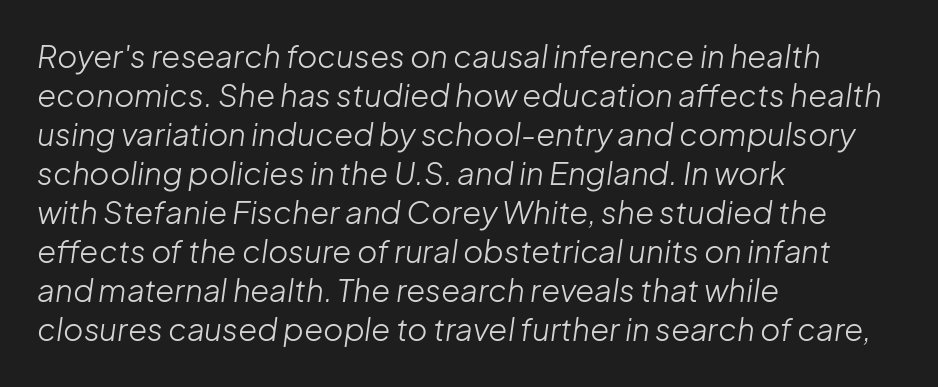
Q: Is the text bold? A: No.
Q: Is the text italic (slanted)? A: Yes, it leans right by about 8 degrees.
Q: Is the text underlined? A: No.
Q: How is the paragraph aligned? A: Left-aligned.
Q: Is the spacing between letters normal or unusually wide? A: Normal.
Q: Is the spacing between lines tight, normal or loose? A: Normal.
Q: Width (condensed, normal, or wide)? A: Normal.
Q: Stroke contrast? A: Low.
Q: x-height? A: Medium.
Q: Monospaced? A: No.
